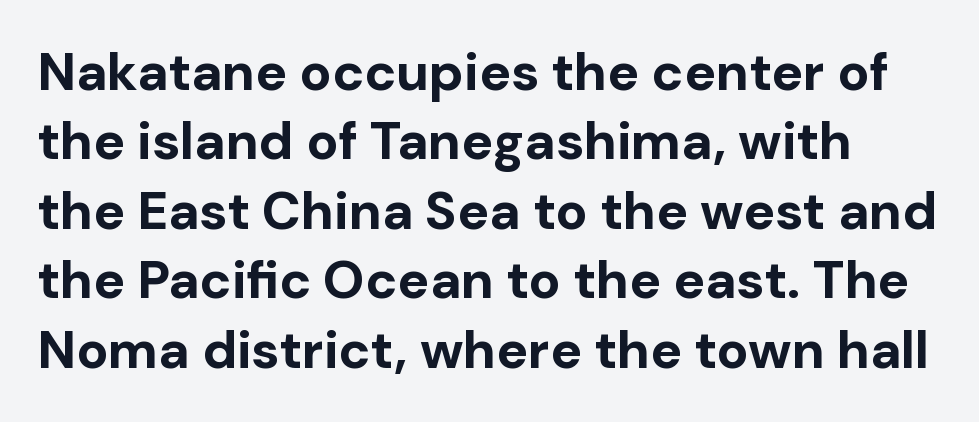
Q: Is the text bold? A: Yes.
Q: Is the text italic (slanted)? A: No, it is upright.
Q: Is the typeface a serif or a sans-serif typeface? A: Sans-serif.
Q: Is the text underlined? A: No.
Q: Is the spacing between letters normal or unusually wide? A: Normal.
Q: Is the spacing between lines tight, normal or loose? A: Normal.
Q: Width (condensed, normal, or wide)? A: Normal.
Q: Stroke contrast? A: Low.
Q: x-height? A: Medium.
Q: Monospaced? A: No.
